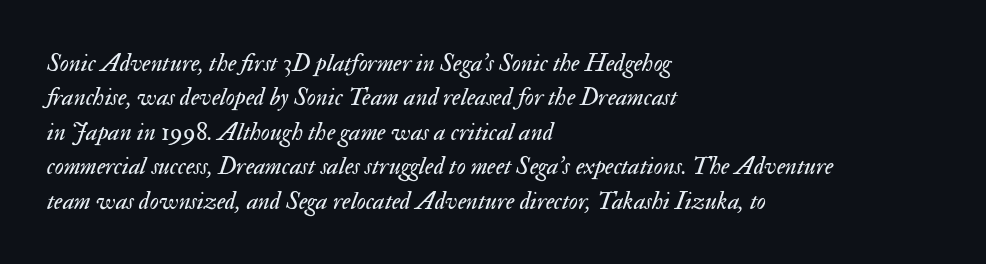
Heaviness? Minimal to ordinary, like unemphasized prose. Check under the words: just untouched page. Does the copy run flush right? No — it runs flush left. In terms of leading, this rendering sits right in the middle. The letters sit at their default tracking, neither squeezed nor spread.
